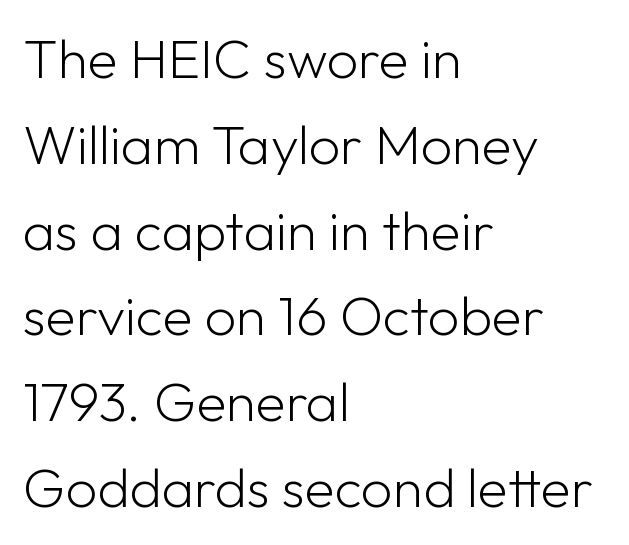
Does extra space separate the letters? No, they use regular spacing. Line spacing here is normal. A student would call this left alignment; a typographer would say flush left, rag right. The letters advance in unequal steps, a hallmark of proportional type. Rendered with straight, roman letterforms.
